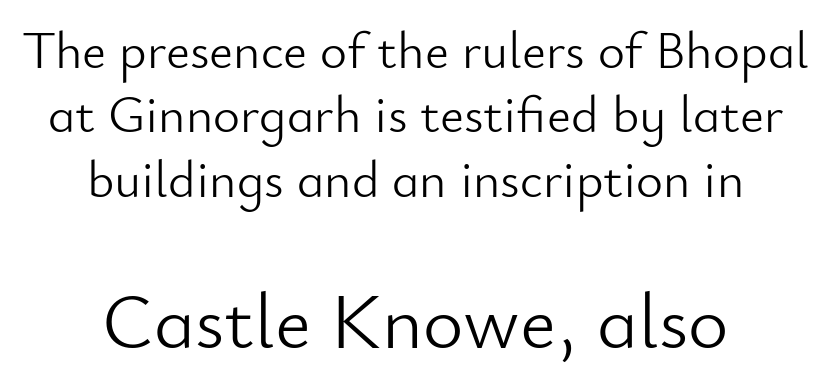
Q: Is the text bold? A: No.
Q: Is the text italic (slanted)? A: No, it is upright.
Q: Is the typeface a serif or a sans-serif typeface? A: Sans-serif.
Q: Is the text underlined? A: No.
Q: How is the paragraph aligned? A: Centered.
Q: Is the spacing between letters normal or unusually wide? A: Normal.
Q: Which block of text is set in a larger size, the first (top) or the second (bottom)? A: The second (bottom) one.
Q: Width (condensed, normal, or wide)? A: Normal.
Q: Stroke contrast? A: Low.
Q: x-height? A: Small.
Q: Monospaced? A: No.
